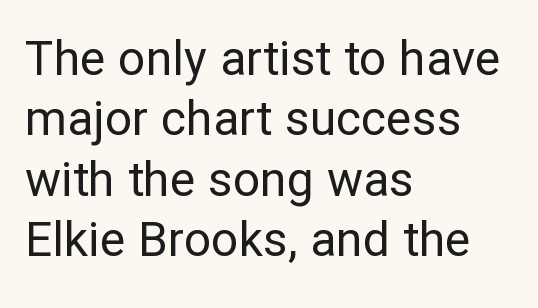
Q: Is the text bold? A: No.
Q: Is the text italic (slanted)? A: No, it is upright.
Q: Is the typeface a serif or a sans-serif typeface? A: Sans-serif.
Q: Is the text underlined? A: No.
Q: How is the paragraph aligned? A: Left-aligned.
Q: Is the spacing between letters normal or unusually wide? A: Normal.
Q: Is the spacing between lines tight, normal or loose? A: Normal.
Q: Width (condensed, normal, or wide)? A: Normal.
Q: Stroke contrast? A: Low.
Q: x-height? A: Medium.
Q: Monospaced? A: No.
